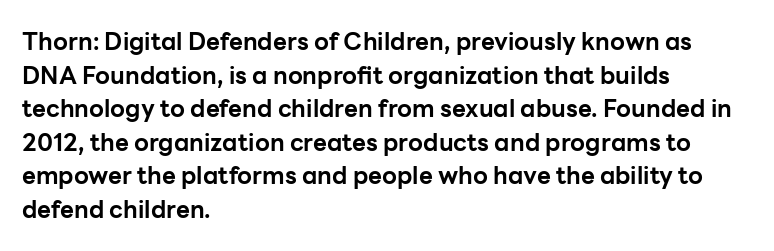
Q: Is the text bold? A: Yes.
Q: Is the text italic (slanted)? A: No, it is upright.
Q: Is the text underlined? A: No.
Q: How is the paragraph aligned? A: Left-aligned.
Q: Is the spacing between letters normal or unusually wide? A: Normal.
Q: Is the spacing between lines tight, normal or loose? A: Normal.
